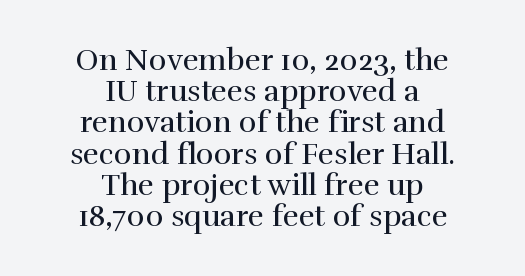
The image shows 30 px regular-weight serif type, upright; set centered, tight line spacing (1.04x), normal letter spacing, not underlined; high stroke contrast and a medium x-height.
